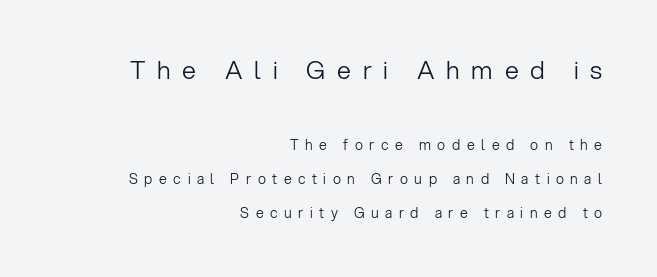
The earlier block is typeset at a bigger size than the later block. Someone cranked the tracking dial way up on this one. Notice how the stems are strictly vertical — no italics here. Line ends are locked; line starts wander. Weight: not bold — regular or lighter.
